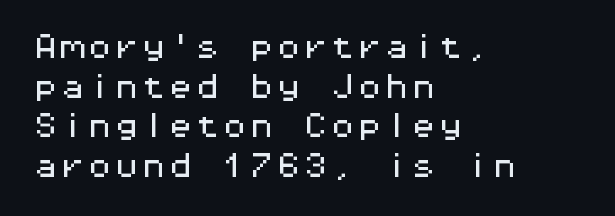
{"italic": "no", "underline": "no", "align": "left", "line_spacing": "normal", "line_spacing_ratio": 1.47, "letter_spacing": "normal", "letter_spacing_em": 0.0, "glyph_px": 27}
